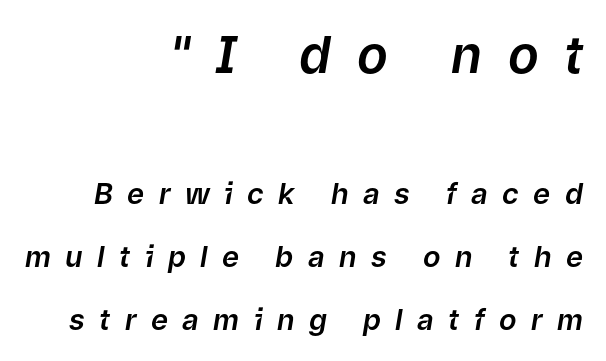
Whoever set this chose breathing room over compactness in the vertical rhythm. The letterforms stand isolated, each surrounded by extra space. Two sizes are in play, and the larger belongs to the first block. Which margin do the lines hug? The right one — the left edge is uneven. The glyphs look as if they've been sheared to an angle. Check the space under the baseline: it is left empty.
